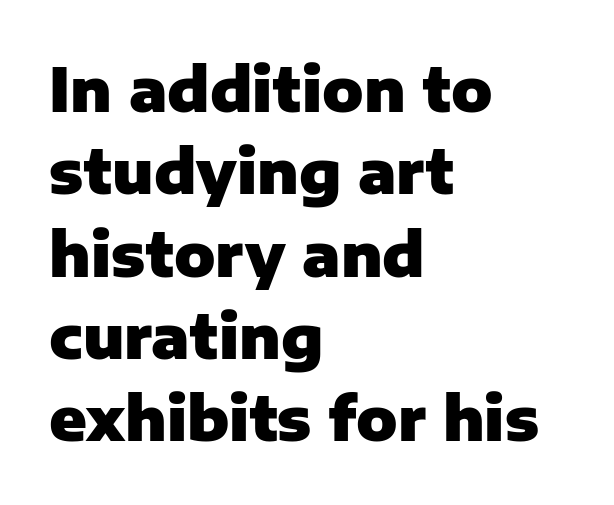
{"serif": "no", "italic": "no", "bold": "yes", "weight": "heavy", "width": "normal", "stroke_contrast": "low", "x_height": "medium", "monospaced": "no", "underline": "no", "align": "left", "line_spacing": "normal", "line_spacing_ratio": 1.35, "letter_spacing": "normal", "letter_spacing_em": 0.0, "glyph_px": 61}
